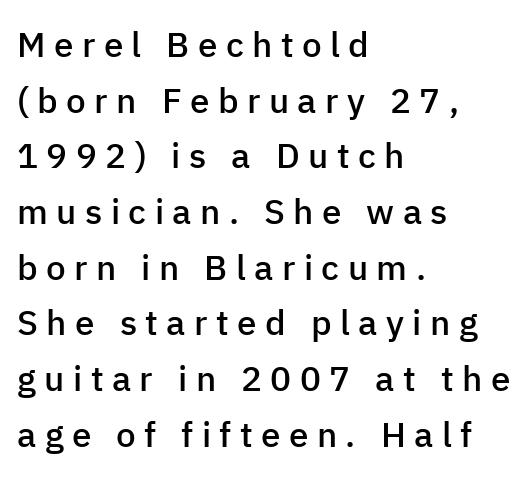
Stems and bowls a touch heavier than normal — semibold. These lines sit exactly where default settings would place them. Substantial extra tracking has been applied to these lines. Spacing verdict: proportional, widths tailored to each character. The setting favours the left margin, as ordinary paragraphs usually do. Ascenders rise straight up at ninety degrees.
